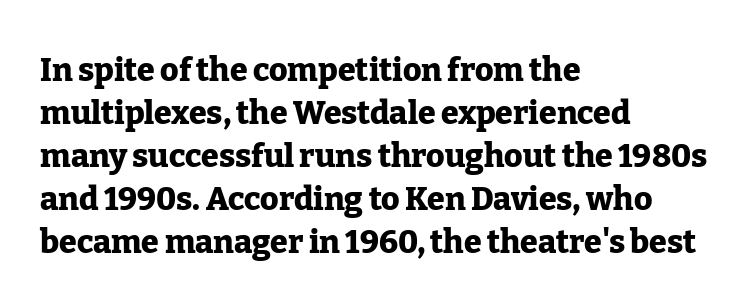
As a designer I'd log this as weight 700, bold. Layout note: lines flush left. Each letter's strokes conclude with small projecting serifs. The vertical gap from one line to the next is medium. Unmarked baselines from the first word to the last. The typography opts for an upright posture over an oblique one.
